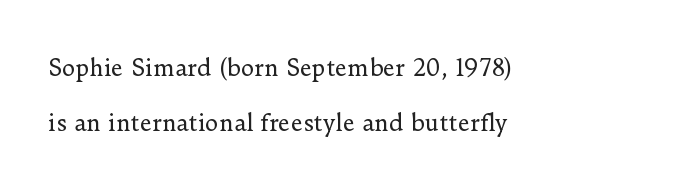
{"italic": "no", "bold": "no", "underline": "no", "align": "left", "line_spacing": "loose", "line_spacing_ratio": 2.39, "letter_spacing": "normal", "letter_spacing_em": 0.0, "glyph_px": 23}
